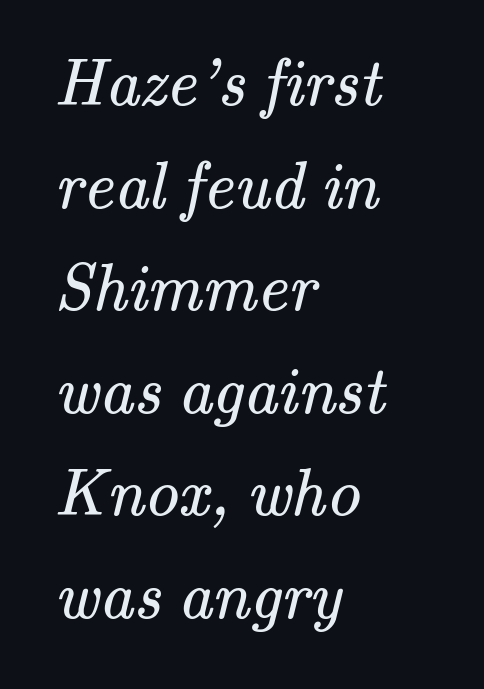
{"serif": "yes", "bold": "no", "weight": "regular", "width": "normal", "stroke_contrast": "medium", "x_height": "small", "monospaced": "no", "underline": "no", "align": "left", "line_spacing": "normal", "line_spacing_ratio": 1.53, "letter_spacing": "normal", "letter_spacing_em": 0.0, "glyph_px": 67}
